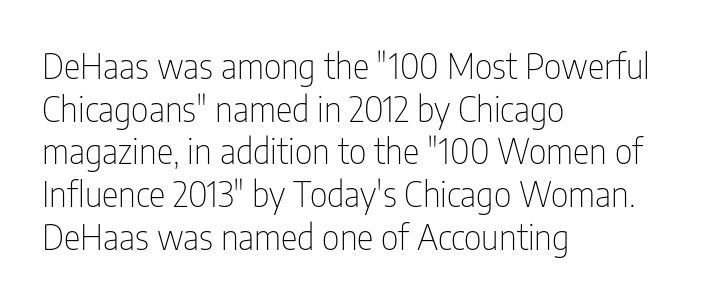
Heft: none added — not bold. Bare-footed words on every line. Notice how the passage keeps a crisp vertical edge on the left only. No feet cap the strokes, marking this as sans-serif type. This sample uses an upright cut, with every glyph sitting square on the baseline. Here the designer chose a conventional face with non-uniform glyph widths.
